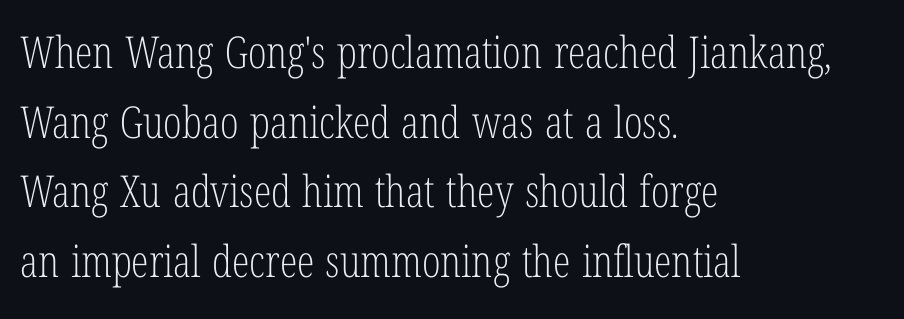
The image shows 44 px light, condensed serif type, upright; set left-aligned, normal line spacing (1.58x), normal letter spacing, not underlined; low stroke contrast and a medium x-height.
